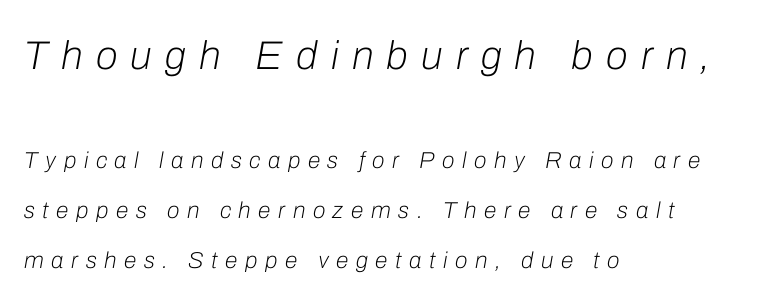
Q: Is the text bold? A: No.
Q: Is the text italic (slanted)? A: Yes, it leans right by about 10 degrees.
Q: Is the text underlined? A: No.
Q: How is the paragraph aligned? A: Left-aligned.
Q: Is the spacing between letters normal or unusually wide? A: Unusually wide.
Q: Is the spacing between lines tight, normal or loose? A: Loose.
Q: Which block of text is set in a larger size, the first (top) or the second (bottom)? A: The first (top) one.
Q: Width (condensed, normal, or wide)? A: Normal.
Q: Stroke contrast? A: Low.
Q: x-height? A: Medium.
Q: Monospaced? A: No.
